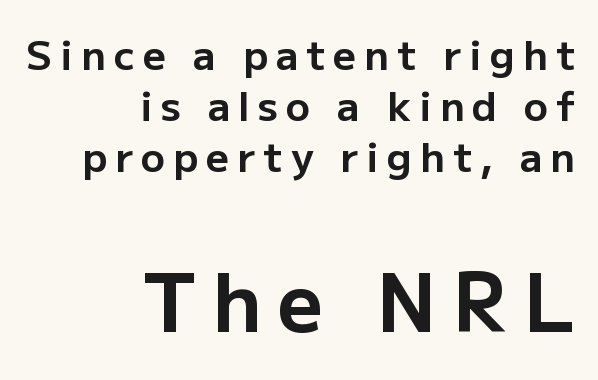
The image shows 80 px bold sans-serif type, upright; set right-aligned, normal line spacing (1.27x), unusually wide letter spacing (+0.2 em), not underlined; the second (bottom) block is 2.0x larger; low stroke contrast and a medium x-height.
